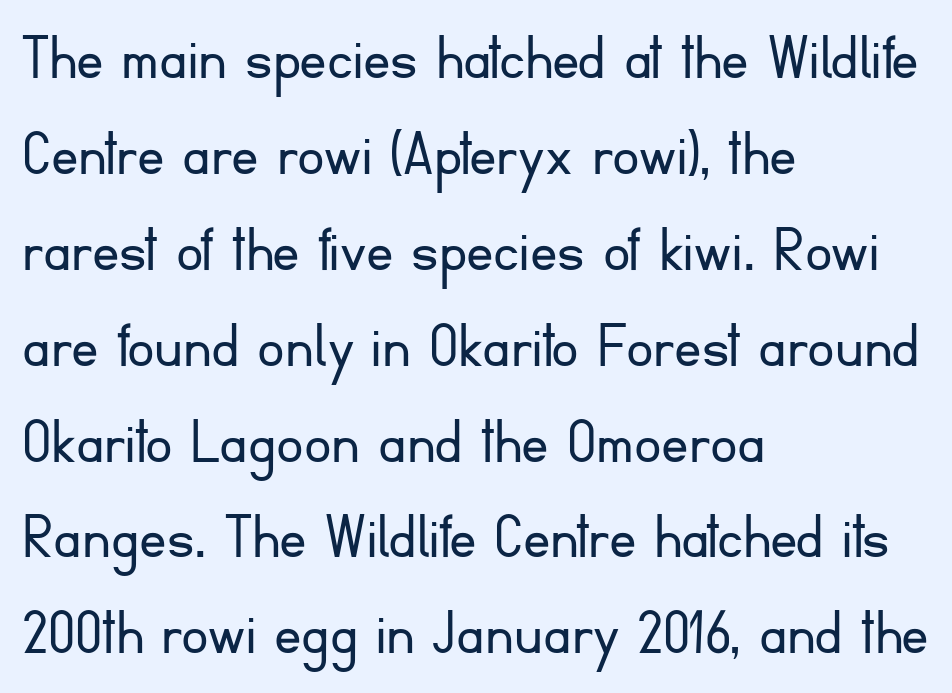
Q: Is the text bold? A: No.
Q: Is the text italic (slanted)? A: No, it is upright.
Q: Is the typeface a serif or a sans-serif typeface? A: Sans-serif.
Q: Is the text underlined? A: No.
Q: How is the paragraph aligned? A: Left-aligned.
Q: Is the spacing between letters normal or unusually wide? A: Normal.
Q: Is the spacing between lines tight, normal or loose? A: Normal.
Q: Width (condensed, normal, or wide)? A: Normal.
Q: Stroke contrast? A: Low.
Q: x-height? A: Small.
Q: Monospaced? A: No.
